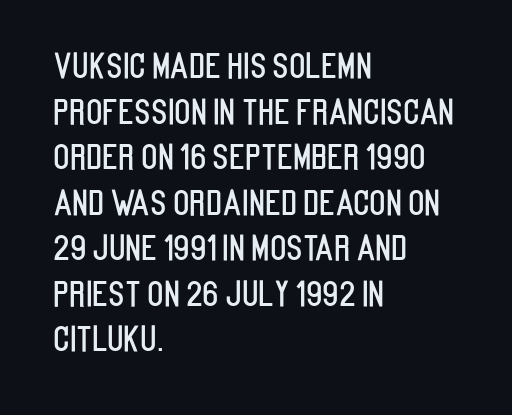
Q: Is the text italic (slanted)? A: No, it is upright.
Q: Is the typeface a serif or a sans-serif typeface? A: Sans-serif.
Q: Is the text underlined? A: No.
Q: How is the paragraph aligned? A: Left-aligned.
Q: Is the spacing between letters normal or unusually wide? A: Normal.
Q: Is the spacing between lines tight, normal or loose? A: Normal.
Q: Width (condensed, normal, or wide)? A: Condensed.
Q: Stroke contrast? A: Low.
Q: x-height? A: Large.
Q: Monospaced? A: No.
